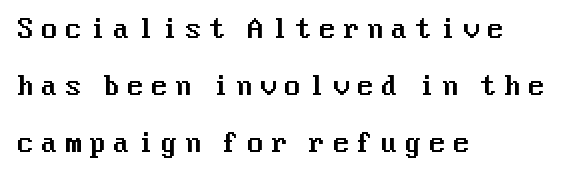
{"italic": "no", "underline": "no", "align": "left", "line_spacing": "loose", "line_spacing_ratio": 2.29, "letter_spacing": "wide", "letter_spacing_em": 0.27, "glyph_px": 25}
